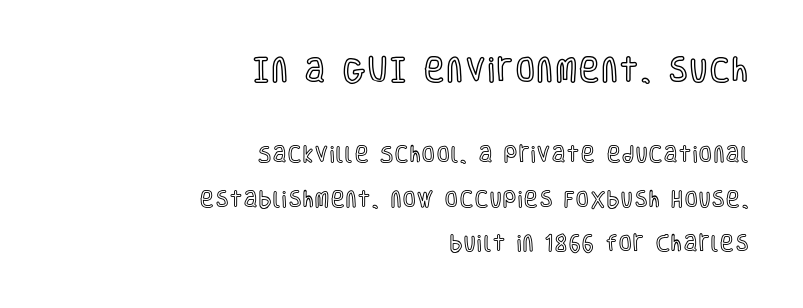
Underlining? Definitely not there. Nope, not italic — everything's standing straight. Compared with a flush-left layout, this one pins lines to the opposite, right side. Successive baselines arrive slowly, with a big drop between each.
